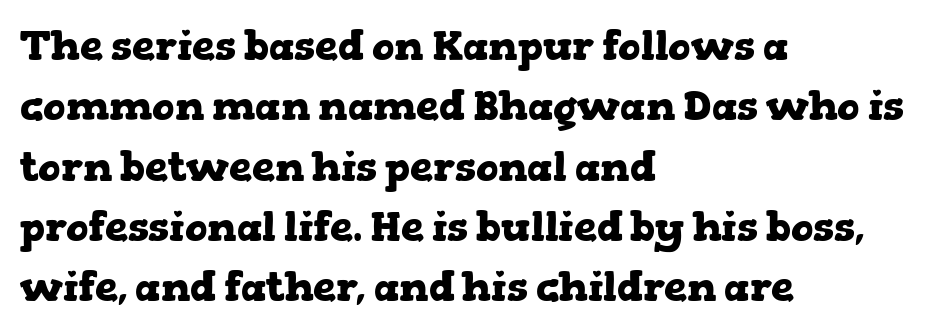
The gaps between neighbouring characters are ordinary and unremarkable. Underlining? Definitely not there. The rendering anchors every line to the left-hand side. The letters advance in unequal steps, a hallmark of proportional type.
